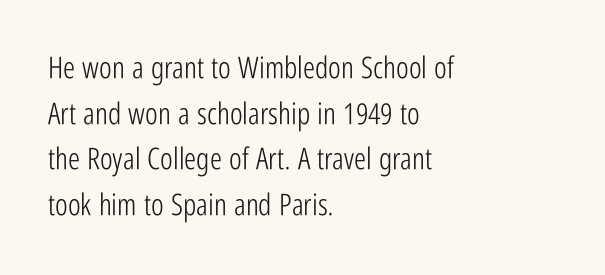
{"serif": "no", "italic": "no", "bold": "no", "weight": "light", "width": "condensed", "stroke_contrast": "low", "x_height": "medium", "monospaced": "no", "underline": "no", "align": "left", "line_spacing": "normal", "line_spacing_ratio": 1.52, "letter_spacing": "normal", "letter_spacing_em": 0.0, "glyph_px": 30}
